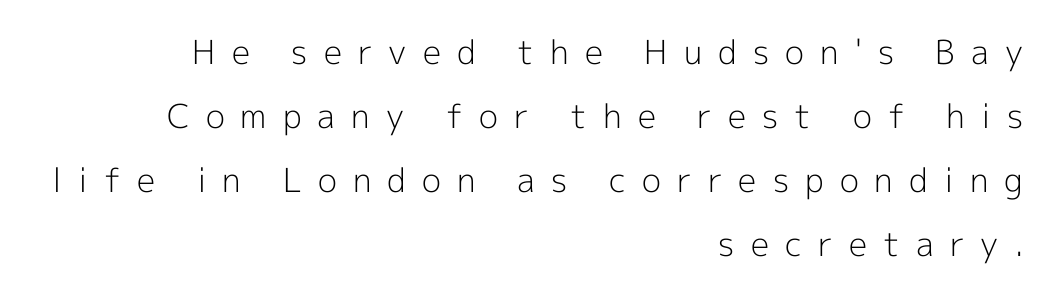
Q: Is the text bold? A: No.
Q: Is the text italic (slanted)? A: No, it is upright.
Q: Is the typeface a serif or a sans-serif typeface? A: Sans-serif.
Q: Is the text underlined? A: No.
Q: How is the paragraph aligned? A: Right-aligned.
Q: Is the spacing between letters normal or unusually wide? A: Unusually wide.
Q: Is the spacing between lines tight, normal or loose? A: Loose.
Q: Width (condensed, normal, or wide)? A: Normal.
Q: x-height? A: Medium.
Q: Monospaced? A: No.
